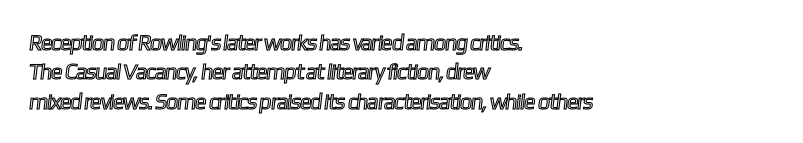
The type is set solid horizontally, with unmodified tracking. The lines in this sample share a left origin and differ only in where they stop. Baseline-to-baseline distance is the conventional proportion of letter height. Type without underlining.
